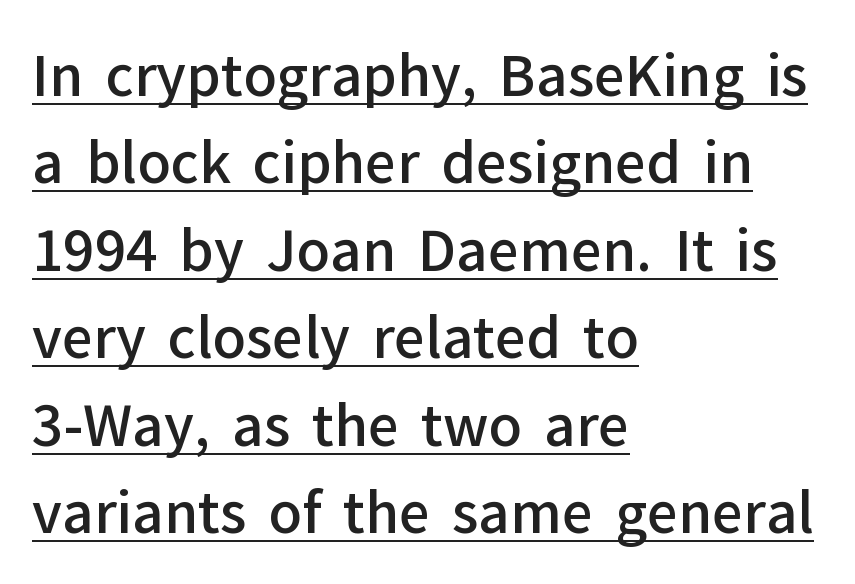
Q: Is the text bold? A: Semi-bold.
Q: Is the text italic (slanted)? A: No, it is upright.
Q: Is the typeface a serif or a sans-serif typeface? A: Sans-serif.
Q: Is the text underlined? A: Yes.
Q: How is the paragraph aligned? A: Left-aligned.
Q: Is the spacing between letters normal or unusually wide? A: Normal.
Q: Is the spacing between lines tight, normal or loose? A: Normal.
Q: Width (condensed, normal, or wide)? A: Normal.
Q: Stroke contrast? A: Low.
Q: x-height? A: Medium.
Q: Monospaced? A: No.
